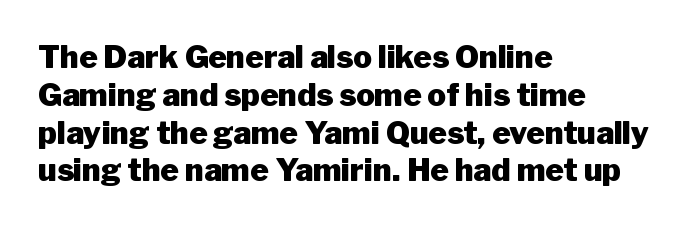
The image shows 31 px heavy sans-serif type, upright; set left-aligned, line spacing 1.22x, normal letter spacing, not underlined; low stroke contrast and a medium x-height.
